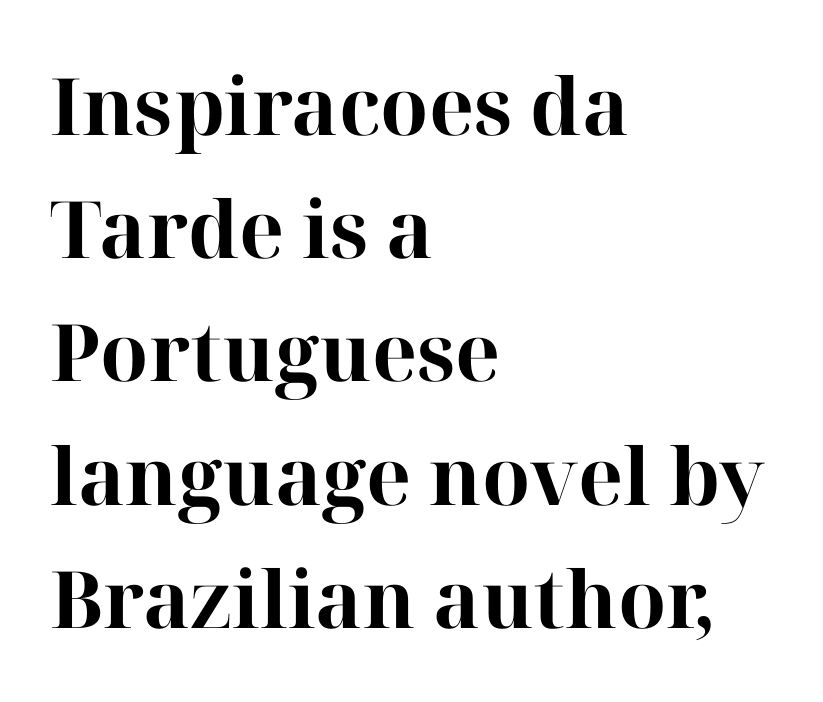
{"serif": "yes", "italic": "no", "bold": "yes", "weight": "bold", "width": "normal", "stroke_contrast": "high", "x_height": "medium", "monospaced": "no", "underline": "no", "align": "left", "line_spacing": "normal", "line_spacing_ratio": 1.56, "letter_spacing": "normal", "letter_spacing_em": 0.0, "glyph_px": 79}
